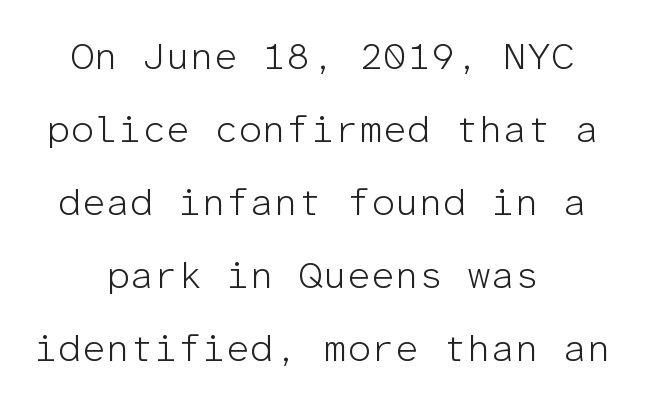
The image shows 38 px light sans-serif type, upright, monospaced; set centered, loose line spacing (1.92x), normal letter spacing, not underlined; low stroke contrast and a medium x-height.
